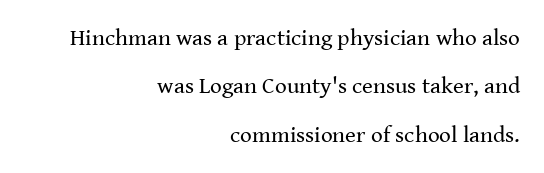
Characters follow at the spacing the type designer built in. The text block is weighted toward the right margin, trailing off unevenly leftward. Has an underline been added? It has not. Stems here are at most as thick as an everyday book face. Unlike italic type, these characters show no tilt at all. Whoever set this chose breathing room over compactness in the vertical rhythm.
